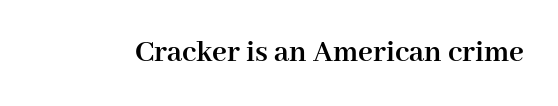
Stroke terminals: seriffed. The sample has been set heavy, in full bold. The string is rendered with underlining switched off. Tracking value appears to be zero — textbook default spacing.
